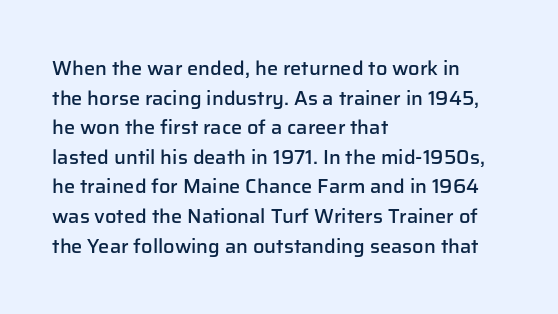
{"italic": "no", "bold": "semi", "underline": "no", "align": "left", "line_spacing": "normal", "line_spacing_ratio": 1.48, "letter_spacing": "normal", "letter_spacing_em": 0.0, "glyph_px": 20}
